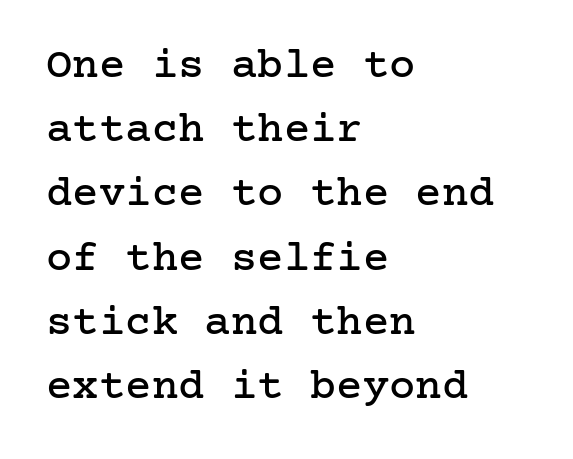
{"serif": "yes", "italic": "no", "width": "normal", "stroke_contrast": "low", "x_height": "medium", "underline": "no", "align": "left", "line_spacing": "normal", "line_spacing_ratio": 1.46, "letter_spacing": "normal", "letter_spacing_em": 0.0, "glyph_px": 44}
